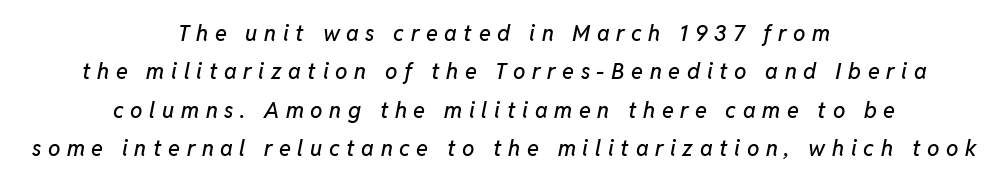
Q: Is the text italic (slanted)? A: Yes, it leans right by about 11 degrees.
Q: Is the text underlined? A: No.
Q: How is the paragraph aligned? A: Centered.
Q: Is the spacing between letters normal or unusually wide? A: Unusually wide.
